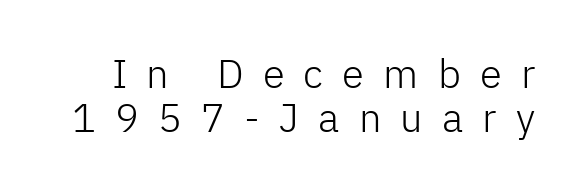
The image shows 40 px light sans-serif type, upright; set tight line spacing (1.11x), unusually wide letter spacing (+0.48 em), not underlined; low stroke contrast and a medium x-height.
